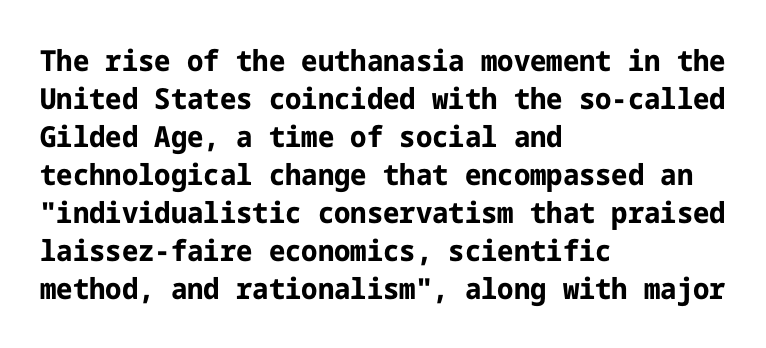
{"serif": "no", "italic": "no", "bold": "yes", "weight": "bold", "width": "normal", "stroke_contrast": "low", "x_height": "medium", "underline": "no", "align": "left", "line_spacing": "normal", "line_spacing_ratio": 1.31, "letter_spacing": "normal", "letter_spacing_em": 0.0, "glyph_px": 29}
